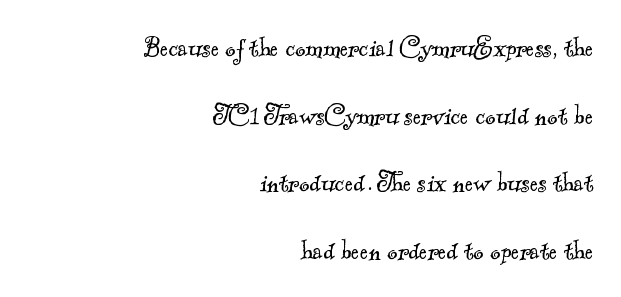
The image shows 31 px light serif type; set right-aligned, loose line spacing (2.18x), normal letter spacing, not underlined; a small x-height.
